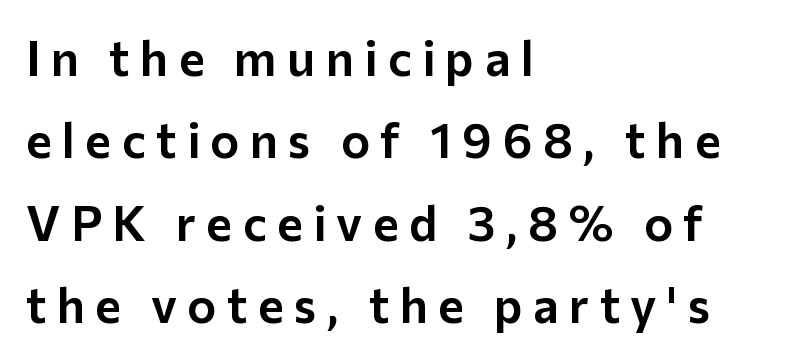
Unlike italic type, these characters show no tilt at all. The rows are spaced the way most documents space them. How are the letters spaced? Widely, with obvious added tracking. Visually the block forms a straight wall on the left and a jagged coastline on the right.
